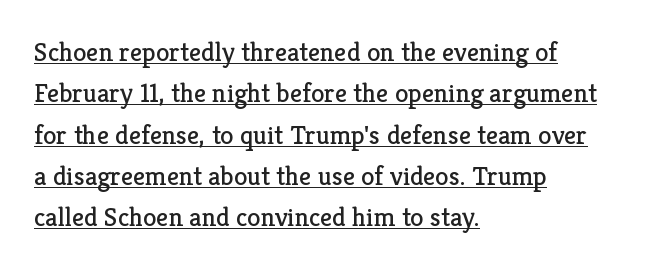
The image shows 27 px text type, upright; set left-aligned, normal line spacing (1.53x), normal letter spacing, underlined.
